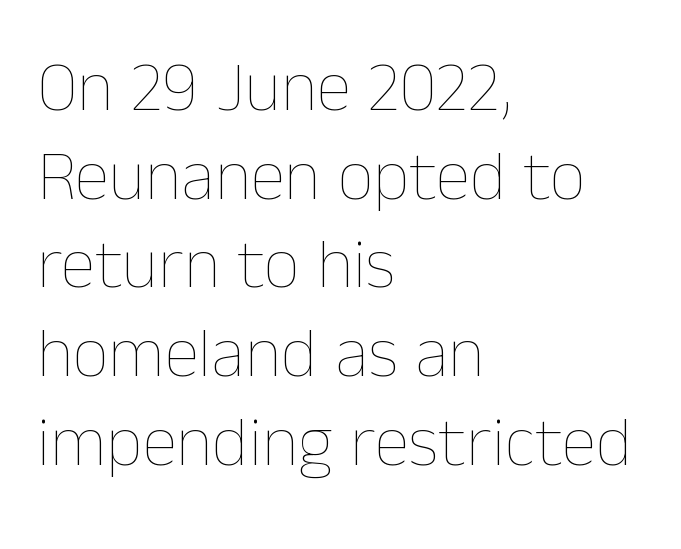
You could not count columns in this text — the font is proportionally spaced. The baseline area is clear. The letterforms sit shoulder to shoulder at normal distance. Ascenders rise straight up at ninety degrees.
